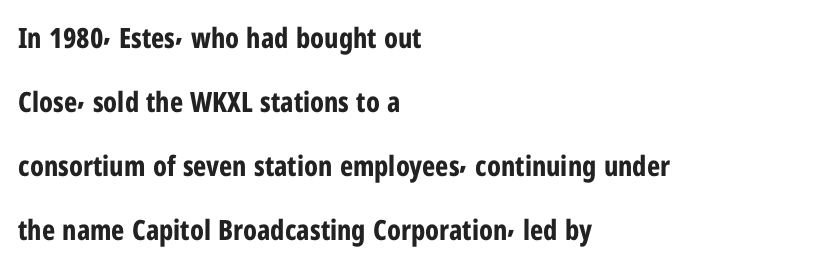
The image shows 28 px bold, condensed sans-serif type, upright; set left-aligned, loose line spacing (2.29x), normal letter spacing, not underlined; low stroke contrast and a medium x-height.
